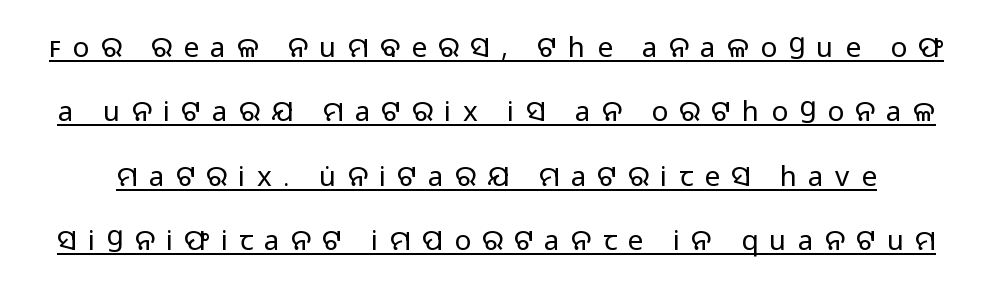
Check where the strokes stop: nothing finishes them off — pure sans. Does extra space separate the letters? Yes, quite a lot of it. The sample's only ornament is a line tracing under the words. Think of a printed novel: that variable character pitch is what you see here. No italicization has been applied; the sample stays upright. The typesetting does not lean heavy: it is not bold.
